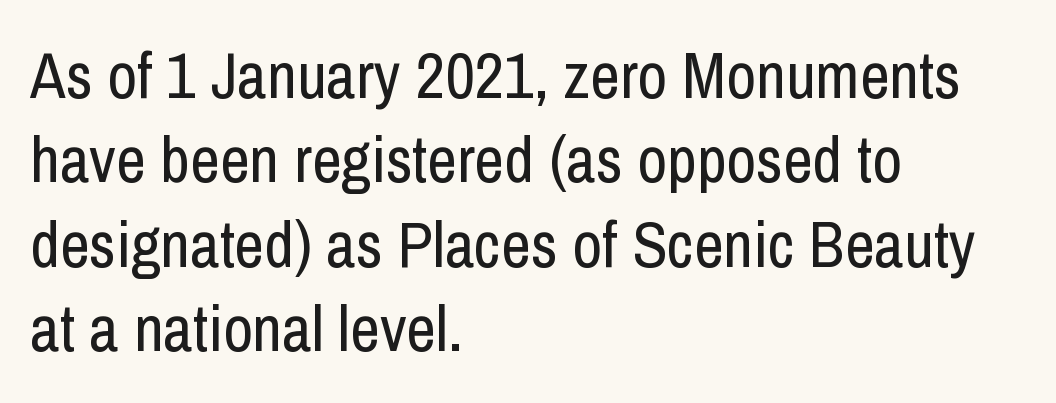
Q: Is the text bold? A: No.
Q: Is the text italic (slanted)? A: No, it is upright.
Q: Is the typeface a serif or a sans-serif typeface? A: Sans-serif.
Q: Is the text underlined? A: No.
Q: How is the paragraph aligned? A: Left-aligned.
Q: Is the spacing between letters normal or unusually wide? A: Normal.
Q: Is the spacing between lines tight, normal or loose? A: Normal.
Q: Width (condensed, normal, or wide)? A: Condensed.
Q: Stroke contrast? A: Low.
Q: x-height? A: Medium.
Q: Monospaced? A: No.
